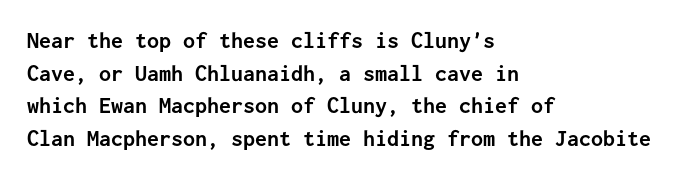
Q: Is the text bold? A: Yes.
Q: Is the text italic (slanted)? A: No, it is upright.
Q: Is the text underlined? A: No.
Q: How is the paragraph aligned? A: Left-aligned.
Q: Is the spacing between letters normal or unusually wide? A: Normal.
Q: Is the spacing between lines tight, normal or loose? A: Normal.
